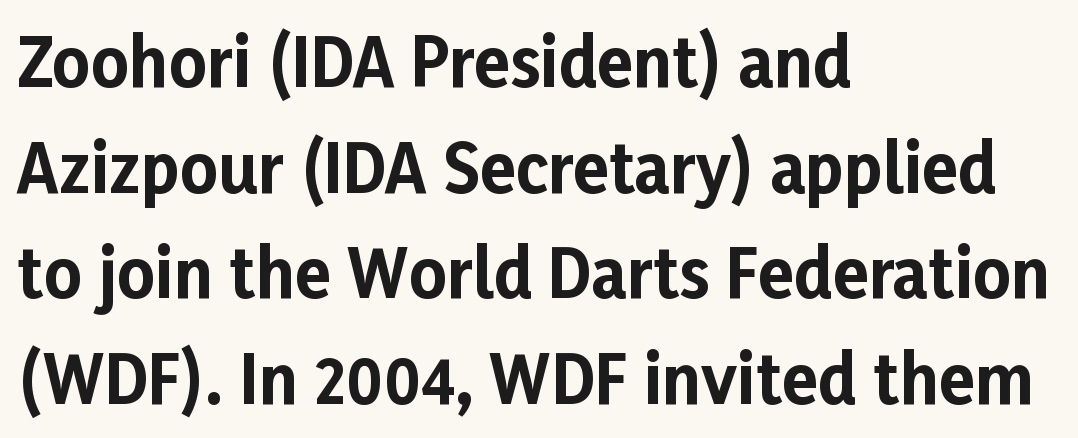
Q: Is the text bold? A: Yes.
Q: Is the text italic (slanted)? A: No, it is upright.
Q: Is the typeface a serif or a sans-serif typeface? A: Sans-serif.
Q: Is the text underlined? A: No.
Q: How is the paragraph aligned? A: Left-aligned.
Q: Is the spacing between letters normal or unusually wide? A: Normal.
Q: Is the spacing between lines tight, normal or loose? A: Normal.
Q: Width (condensed, normal, or wide)? A: Normal.
Q: Stroke contrast? A: Low.
Q: x-height? A: Medium.
Q: Monospaced? A: No.
